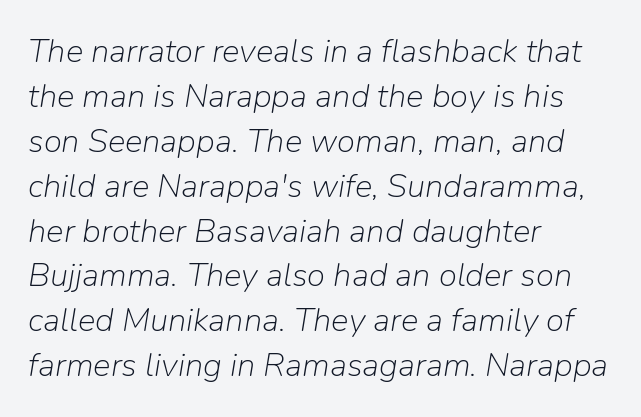
{"italic": "yes", "lean": "right", "slant_degrees": 9, "bold": "no", "weight": "light", "width": "normal", "stroke_contrast": "low", "x_height": "medium", "monospaced": "no", "underline": "no", "align": "left", "line_spacing": "normal", "line_spacing_ratio": 1.36, "letter_spacing": "normal", "letter_spacing_em": 0.0, "glyph_px": 33}
